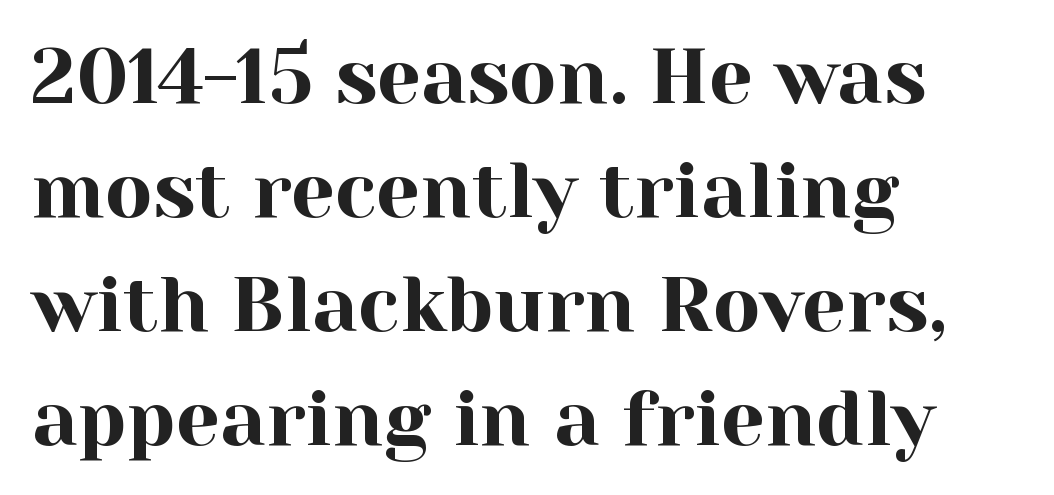
Q: Is the text italic (slanted)? A: No, it is upright.
Q: Is the typeface a serif or a sans-serif typeface? A: Serif.
Q: Is the text underlined? A: No.
Q: How is the paragraph aligned? A: Left-aligned.
Q: Is the spacing between letters normal or unusually wide? A: Normal.
Q: Is the spacing between lines tight, normal or loose? A: Normal.
Q: Width (condensed, normal, or wide)? A: Normal.
Q: x-height? A: Medium.
Q: Monospaced? A: No.
